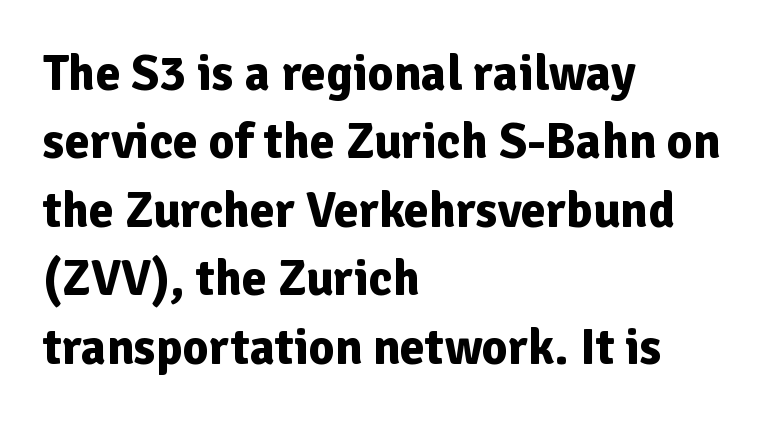
The image shows 50 px bold sans-serif type, upright; set left-aligned, normal line spacing (1.37x), normal letter spacing, not underlined; low stroke contrast and a medium x-height.
